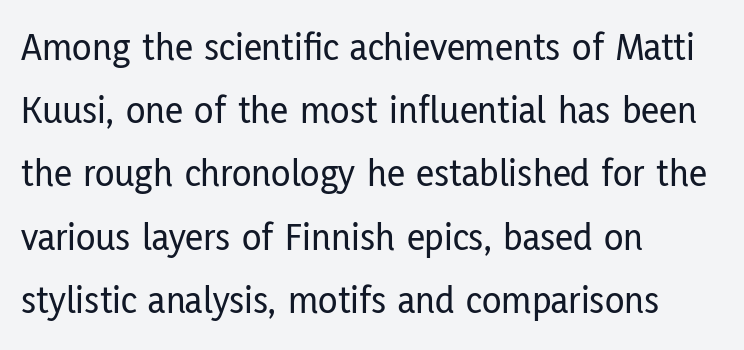
{"serif": "no", "italic": "no", "width": "condensed", "stroke_contrast": "low", "x_height": "medium", "monospaced": "no", "underline": "no", "align": "left", "line_spacing": "normal", "line_spacing_ratio": 1.58, "letter_spacing": "normal", "letter_spacing_em": 0.0, "glyph_px": 40}
